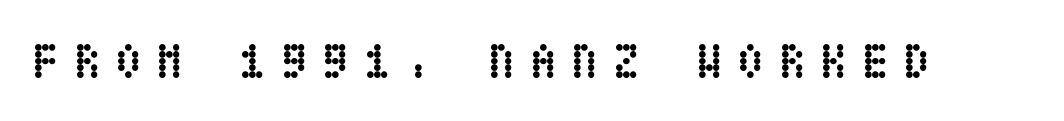
{"italic": "no", "bold": "yes", "weight": "semibold", "width": "condensed", "stroke_contrast": "low", "x_height": "large", "underline": "no", "letter_spacing": "wide", "letter_spacing_em": 0.3, "glyph_px": 49}
